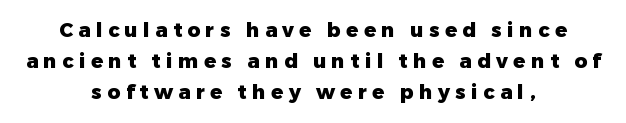
Anything drawn beneath the words? Only blank space. Leftover space on each line is divided equally before and after the words. On the weight axis this lands at bold, roughly 700. Every character sits straight up, as roman type does. This block has exactly the height ordinary leading produces.
